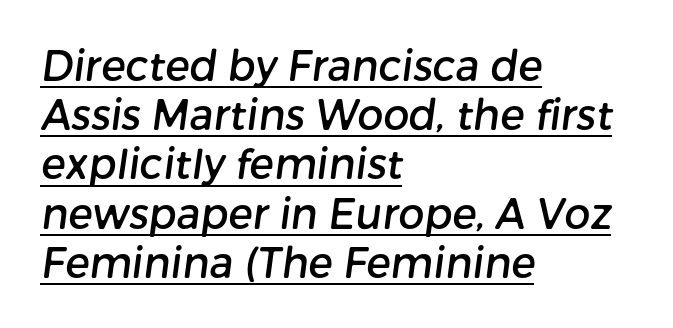
{"serif": "no", "width": "normal", "stroke_contrast": "low", "x_height": "medium", "monospaced": "no", "underline": "yes", "align": "left", "line_spacing_ratio": 1.2, "letter_spacing": "normal", "letter_spacing_em": 0.0, "glyph_px": 41}
